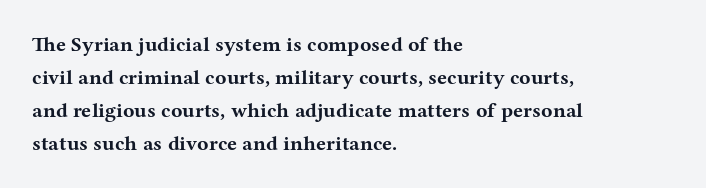
{"italic": "no", "bold": "yes", "underline": "no", "align": "left", "line_spacing": "normal", "line_spacing_ratio": 1.57, "letter_spacing": "normal", "letter_spacing_em": 0.0, "glyph_px": 21}
